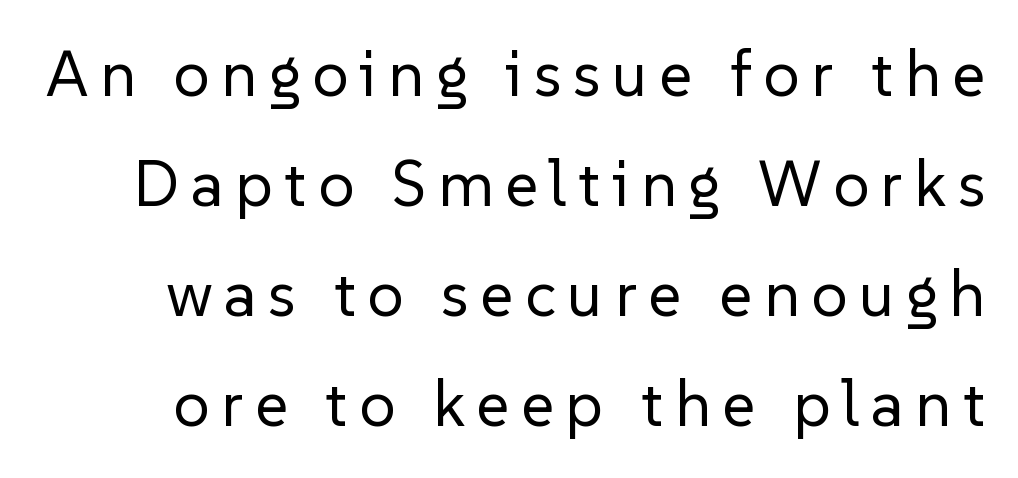
The image shows 64 px regular-weight sans-serif type, upright; set line spacing 1.72x, not underlined; low stroke contrast and a medium x-height.
